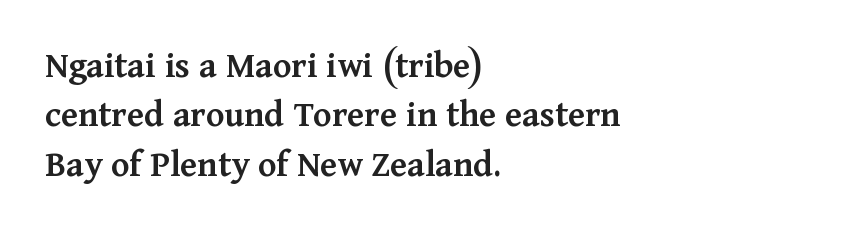
{"serif": "yes", "italic": "no", "bold": "semi", "weight": "semibold", "width": "normal", "stroke_contrast": "medium", "x_height": "medium", "monospaced": "no", "underline": "no", "align": "left", "line_spacing": "normal", "line_spacing_ratio": 1.3, "letter_spacing": "normal", "letter_spacing_em": 0.0, "glyph_px": 38}
